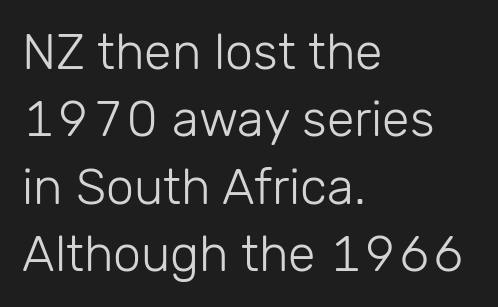
Q: Is the text bold? A: No.
Q: Is the text italic (slanted)? A: No, it is upright.
Q: Is the typeface a serif or a sans-serif typeface? A: Sans-serif.
Q: Is the text underlined? A: No.
Q: How is the paragraph aligned? A: Left-aligned.
Q: Is the spacing between letters normal or unusually wide? A: Normal.
Q: Is the spacing between lines tight, normal or loose? A: Normal.
Q: Width (condensed, normal, or wide)? A: Normal.
Q: Stroke contrast? A: Low.
Q: x-height? A: Medium.
Q: Monospaced? A: No.
